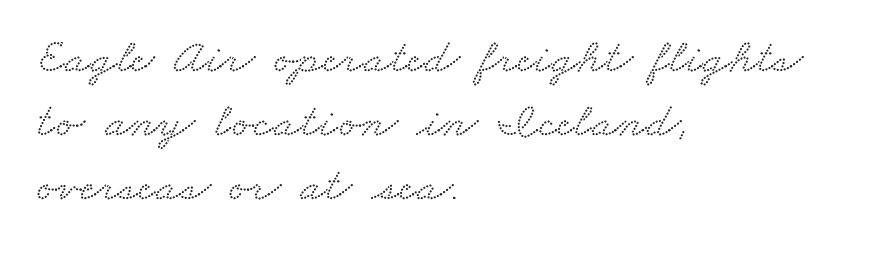
Q: Is the text underlined? A: No.
Q: How is the paragraph aligned? A: Left-aligned.
Q: Is the spacing between letters normal or unusually wide? A: Normal.
Q: Is the spacing between lines tight, normal or loose? A: Normal.
Q: Width (condensed, normal, or wide)? A: Wide.
Q: Stroke contrast? A: Low.
Q: x-height? A: Small.
Q: Monospaced? A: No.
